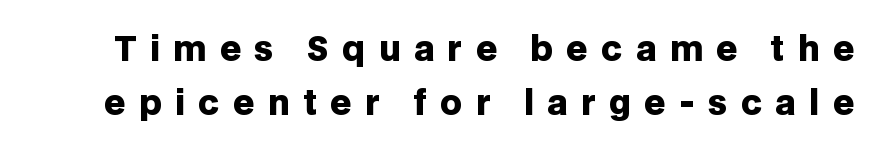
The image shows 33 px heavy sans-serif type, upright; set normal line spacing (1.63x), unusually wide letter spacing (+0.41 em), not underlined; low stroke contrast and a large x-height.
